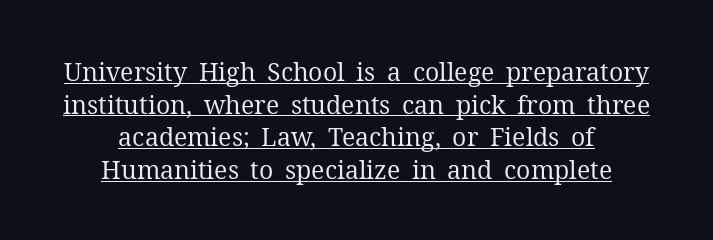
{"italic": "no", "bold": "no", "underline": "yes", "align": "center", "line_spacing": "normal", "line_spacing_ratio": 1.31, "letter_spacing": "normal", "letter_spacing_em": 0.0, "glyph_px": 25}
